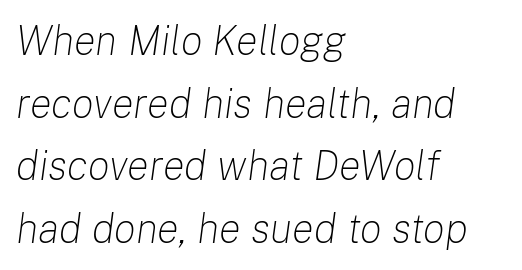
The image shows 41 px light type, italic (leaning right); set left-aligned, normal line spacing (1.53x), normal letter spacing, not underlined; low stroke contrast and a medium x-height.
